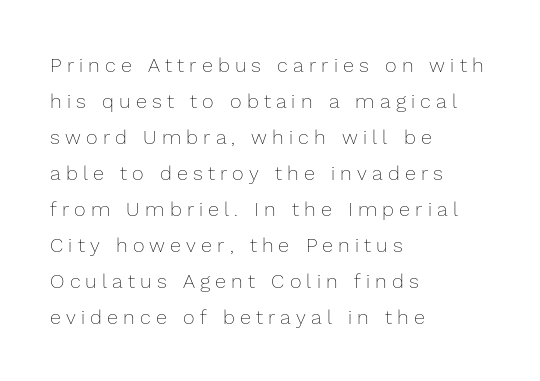
The image shows 20 px text type, upright; set left-aligned, line spacing 1.8x, unusually wide letter spacing (+0.26 em), not underlined.
